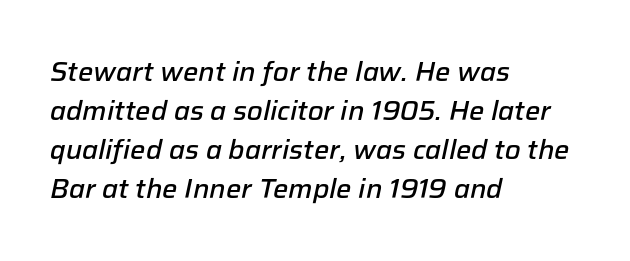
Q: Is the text bold? A: Semi-bold.
Q: Is the text italic (slanted)? A: Yes, it leans right by about 12 degrees.
Q: Is the text underlined? A: No.
Q: How is the paragraph aligned? A: Left-aligned.
Q: Is the spacing between letters normal or unusually wide? A: Normal.
Q: Is the spacing between lines tight, normal or loose? A: Normal.
